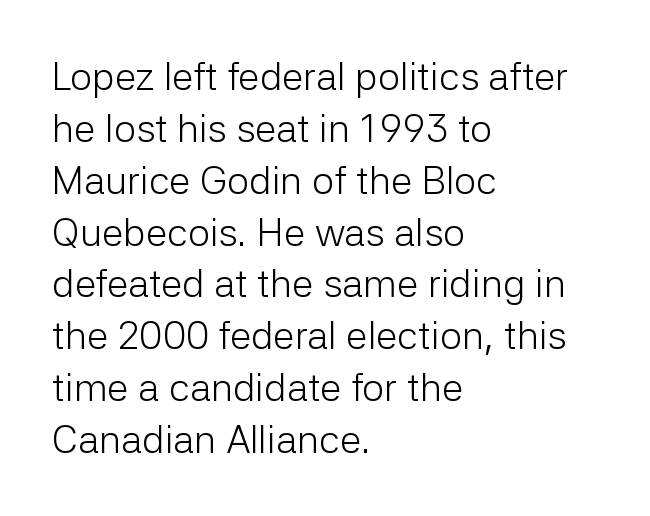
Q: Is the text bold? A: No.
Q: Is the text italic (slanted)? A: No, it is upright.
Q: Is the typeface a serif or a sans-serif typeface? A: Sans-serif.
Q: Is the text underlined? A: No.
Q: How is the paragraph aligned? A: Left-aligned.
Q: Is the spacing between letters normal or unusually wide? A: Normal.
Q: Is the spacing between lines tight, normal or loose? A: Normal.
Q: Width (condensed, normal, or wide)? A: Normal.
Q: Stroke contrast? A: Low.
Q: x-height? A: Medium.
Q: Monospaced? A: No.
